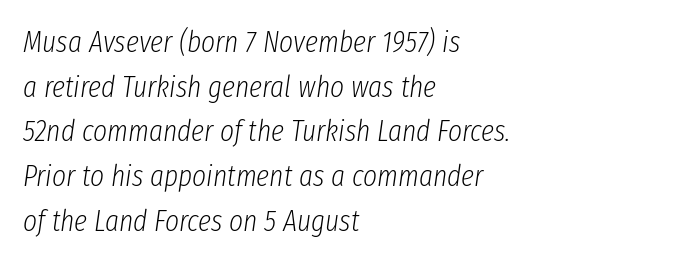
The image shows 30 px light, condensed type, italic (leaning right); set left-aligned, normal line spacing (1.49x), normal letter spacing, not underlined; low stroke contrast and a medium x-height.
